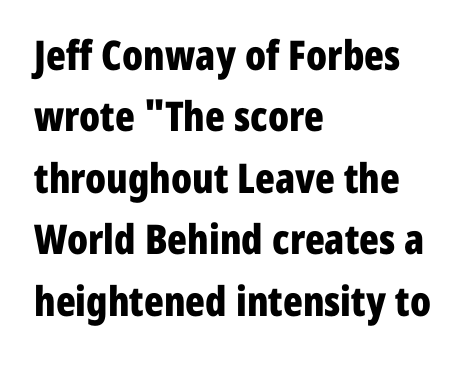
The image shows 41 px bold, condensed sans-serif type, upright; set left-aligned, normal line spacing (1.5x), normal letter spacing, not underlined; low stroke contrast and a medium x-height.
